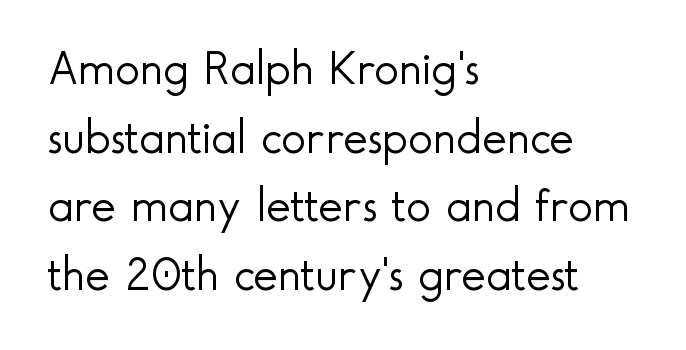
The image shows 47 px light sans-serif type, upright; set left-aligned, normal line spacing (1.46x), normal letter spacing, not underlined; a small x-height.
